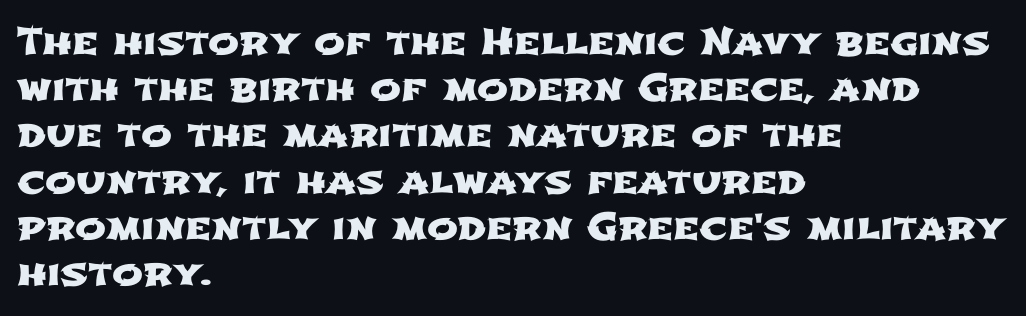
{"serif": "no", "width": "wide", "stroke_contrast": "low", "x_height": "medium", "monospaced": "no", "underline": "no", "align": "left", "line_spacing": "normal", "line_spacing_ratio": 1.25, "letter_spacing": "normal", "letter_spacing_em": 0.0, "glyph_px": 37}
